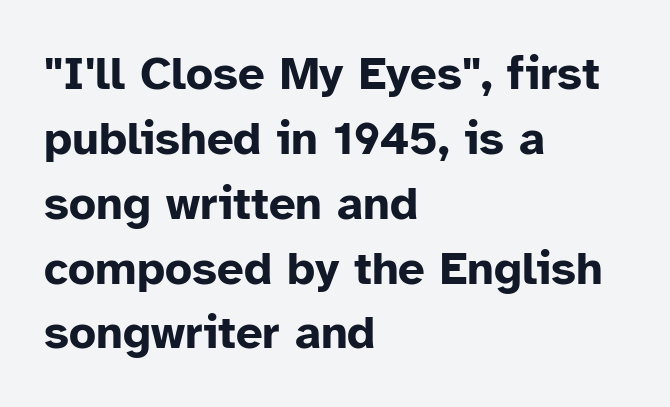
Q: Is the text bold? A: Yes.
Q: Is the text italic (slanted)? A: No, it is upright.
Q: Is the typeface a serif or a sans-serif typeface? A: Sans-serif.
Q: Is the text underlined? A: No.
Q: How is the paragraph aligned? A: Left-aligned.
Q: Is the spacing between letters normal or unusually wide? A: Normal.
Q: Is the spacing between lines tight, normal or loose? A: Normal.
Q: Width (condensed, normal, or wide)? A: Normal.
Q: Stroke contrast? A: Low.
Q: x-height? A: Medium.
Q: Monospaced? A: No.
